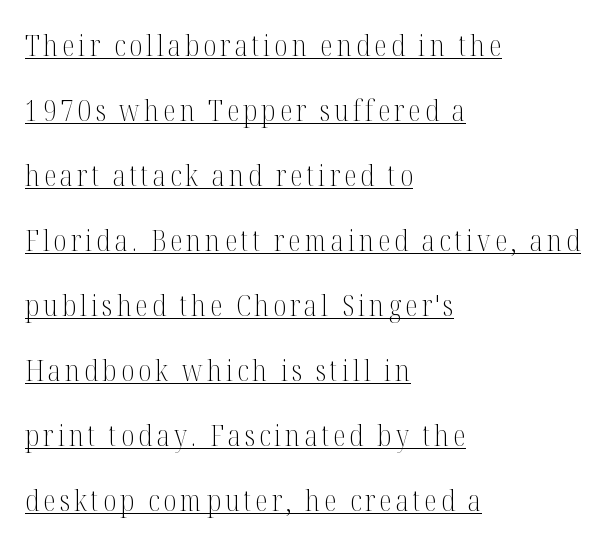
The image shows 29 px light, condensed serif type, upright; set left-aligned, loose line spacing (2.24x), underlined; medium stroke contrast and a medium x-height.
